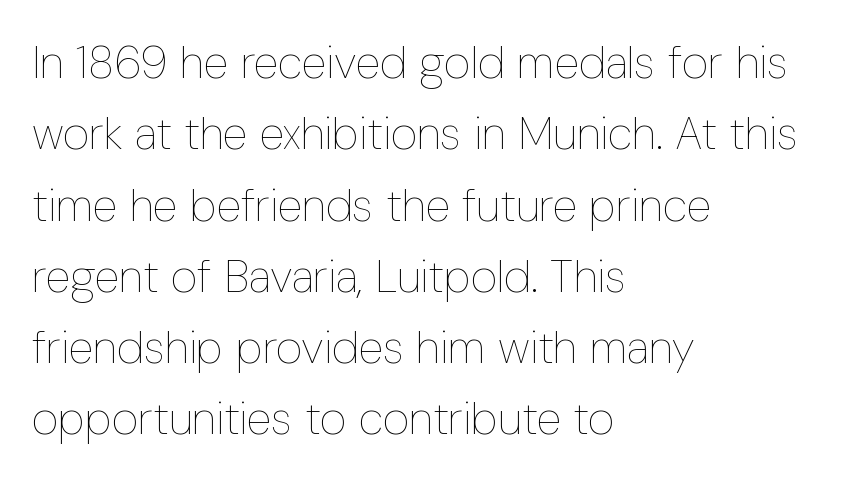
When letters stand straight like this, we call the style roman or upright. Reading down the column, the eye jumps a familiar distance to each next line. Honestly, the letter spacing is just normal — you wouldn't notice it. The letters look calm and open, with moderate or lighter stems. Alignment: flush left.
